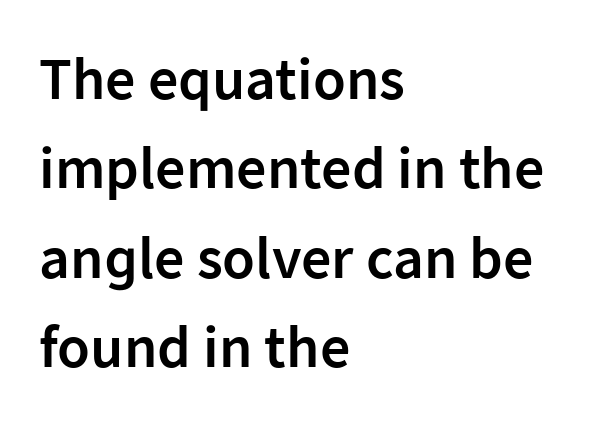
Characters follow at the spacing the type designer built in. The characters look somewhat weighty, a semibold short of true bold. The specimen reads as upright at a glance. Compared with typical paragraphs, the rows here are spaced about the same. The paragraph shown leans on its left margin. Proportional: the letters do not fall into vertical columns.
